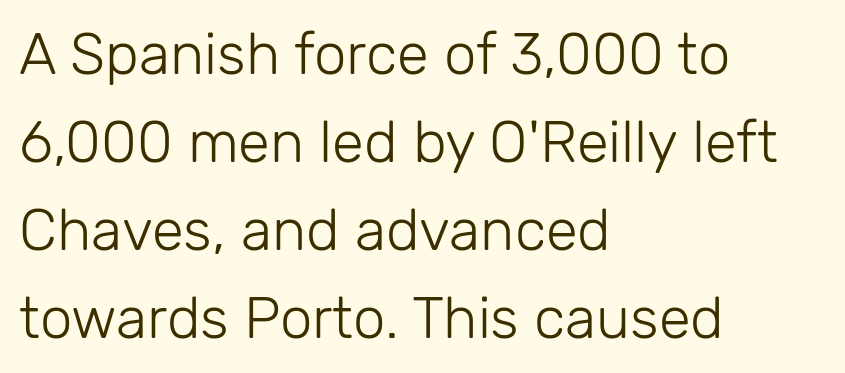
{"serif": "no", "italic": "no", "bold": "no", "weight": "light", "width": "normal", "stroke_contrast": "low", "x_height": "medium", "monospaced": "no", "underline": "no", "align": "left", "line_spacing": "normal", "line_spacing_ratio": 1.52, "letter_spacing": "normal", "letter_spacing_em": 0.0, "glyph_px": 58}
